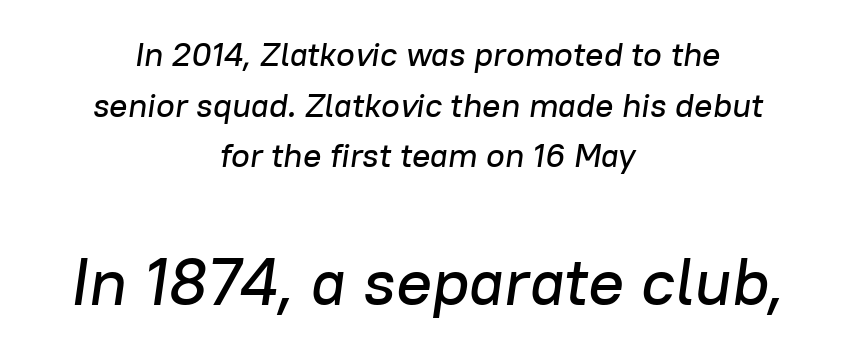
{"italic": "yes", "lean": "right", "slant_degrees": 8, "width": "normal", "stroke_contrast": "low", "x_height": "medium", "monospaced": "no", "underline": "no", "align": "center", "line_spacing": "normal", "line_spacing_ratio": 1.49, "letter_spacing": "normal", "letter_spacing_em": 0.0, "larger_block": "second", "size_ratio": 1.97, "glyph_px": 67}
